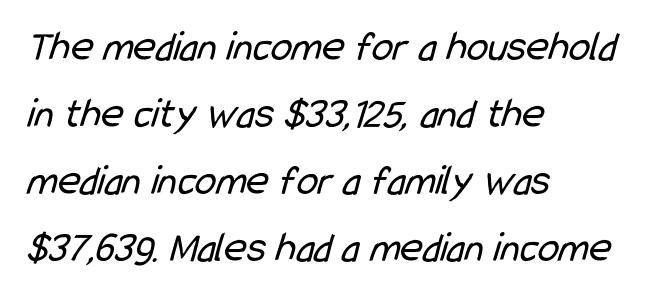
Underlining? Definitely not there. The lines sit at an ordinary, default distance from one another. Layout note: lines flush left. Stem width sits at or under what a default text font uses. Students, note that the glyphs here touch the page at normal intervals. The passage shown is typed in a proportional face where columns would drift.
